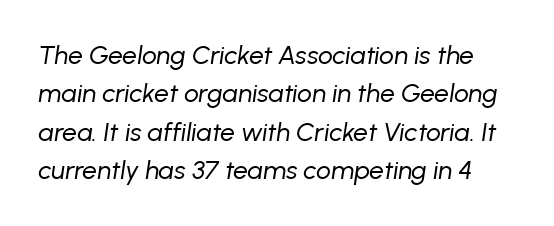
Glance below the letters and you will spot only blank space. Looking at the ascenders, they clearly lean. The passage shown is not bold in any degree. The block of text has a typical density, with ordinary space between rows. The letters sit at their default tracking, neither squeezed nor spread.
